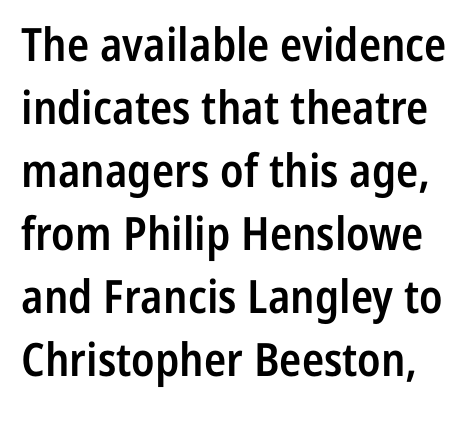
The image shows 46 px semibold, condensed sans-serif type, upright; set normal line spacing (1.37x), normal letter spacing, not underlined; low stroke contrast and a medium x-height.
